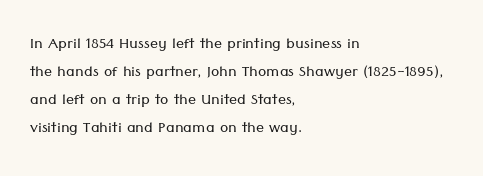
Q: Is the text bold? A: No.
Q: Is the text italic (slanted)? A: No, it is upright.
Q: Is the text underlined? A: No.
Q: How is the paragraph aligned? A: Left-aligned.
Q: Is the spacing between letters normal or unusually wide? A: Normal.
Q: Is the spacing between lines tight, normal or loose? A: Normal.
